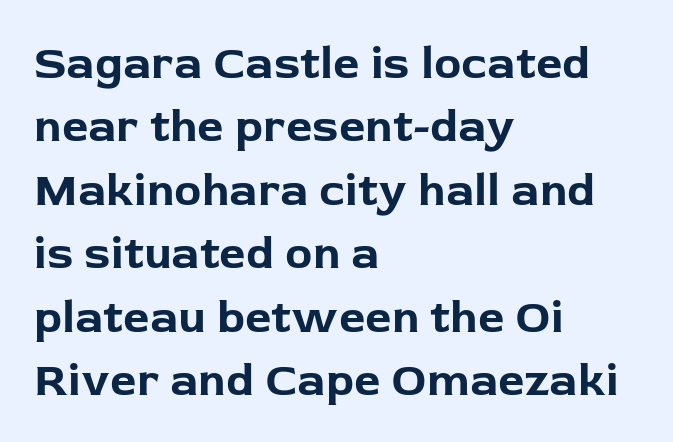
The space beneath each line is pristine and unruled. A typesetter would call this leading conventional body-copy spacing. Notice how the passage keeps a crisp vertical edge on the left only. Vertical strokes here are truly vertical. Strokes here are thick enough to call this a true bold.
